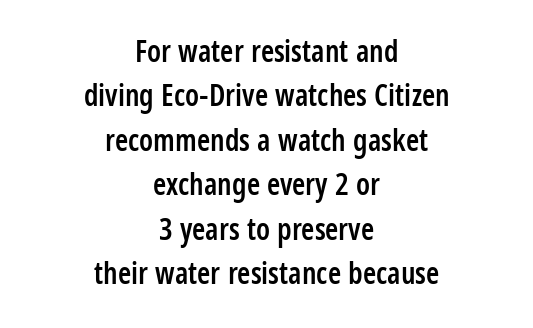
{"serif": "no", "italic": "no", "bold": "semi", "weight": "semibold", "width": "condensed", "stroke_contrast": "low", "x_height": "large", "monospaced": "no", "underline": "no", "align": "center", "line_spacing": "normal", "line_spacing_ratio": 1.48, "letter_spacing": "normal", "letter_spacing_em": 0.0, "glyph_px": 30}
